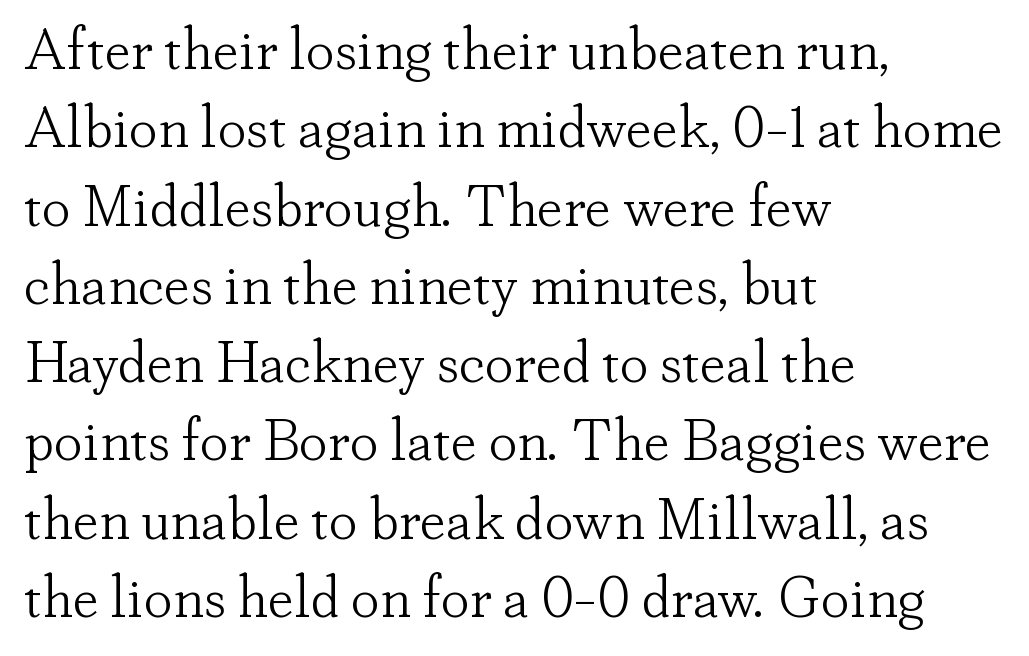
These lines are rendered in a variable-pitch font. Quick note: not italic, upright. The rendering keeps characters at their native spacing. Bare-footed words on every line.
